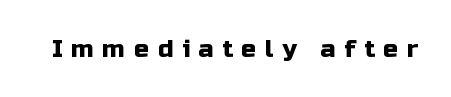
The image shows 25 px text type, upright; set unusually wide letter spacing (+0.34 em), not underlined.
